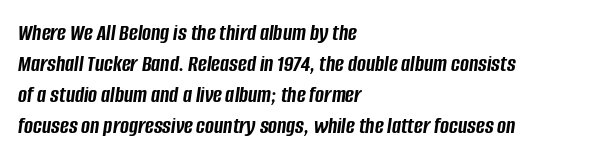
{"italic": "yes", "lean": "right", "slant_degrees": 8, "bold": "yes", "underline": "no", "align": "left", "line_spacing": "normal", "line_spacing_ratio": 1.29, "letter_spacing": "normal", "letter_spacing_em": 0.0, "glyph_px": 24}
